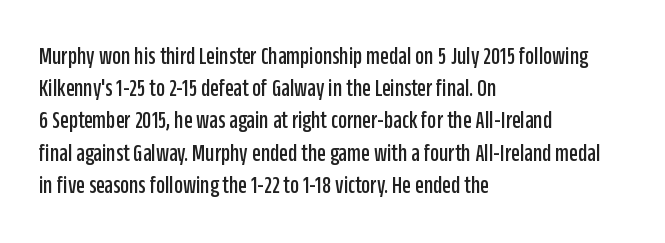
No italicization has been applied; the sample stays upright. This sample uses plain, unmodified letter spacing. Decoration check: the copy has no underline. The typesetter chose a ragged-right arrangement here. Interline gaps are of average width in this sample.
